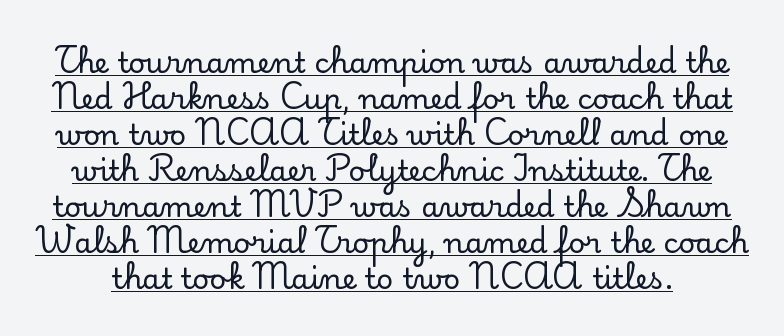
Q: Is the text italic (slanted)? A: No, it is upright.
Q: Is the typeface a serif or a sans-serif typeface? A: Serif.
Q: Is the text underlined? A: Yes.
Q: Is the spacing between letters normal or unusually wide? A: Normal.
Q: Width (condensed, normal, or wide)? A: Normal.
Q: Stroke contrast? A: Low.
Q: x-height? A: Small.
Q: Monospaced? A: No.
